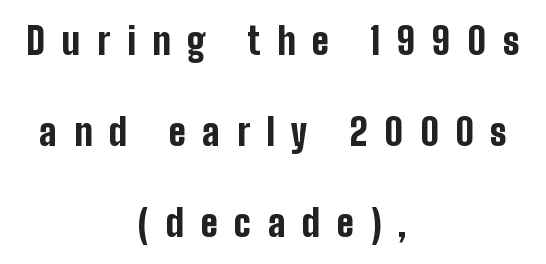
The image shows 37 px bold, condensed sans-serif type, upright; set centered, loose line spacing (2.46x), unusually wide letter spacing (+0.45 em), not underlined; low stroke contrast and a medium x-height.
